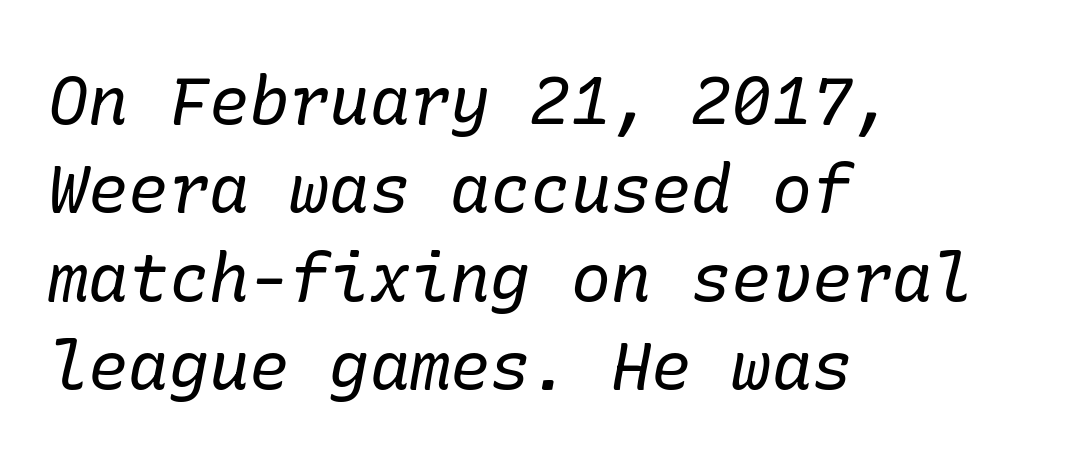
The image shows 67 px regular-weight type, italic (leaning right); set left-aligned, normal line spacing (1.32x), normal letter spacing, not underlined; low stroke contrast and a medium x-height.
